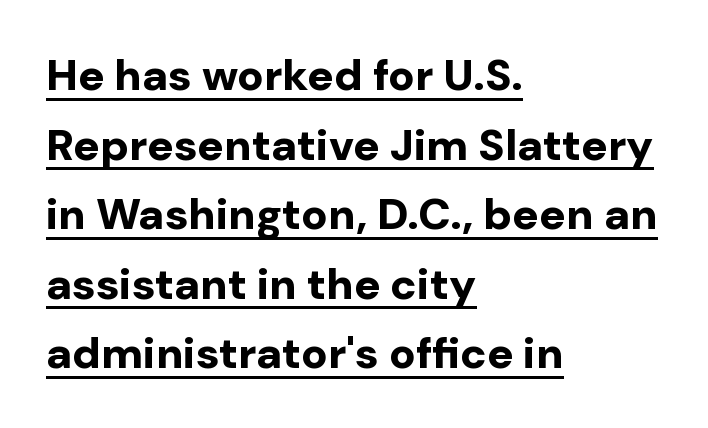
The image shows 44 px bold sans-serif type, upright; set left-aligned, normal line spacing (1.58x), normal letter spacing, underlined; low stroke contrast and a medium x-height.
